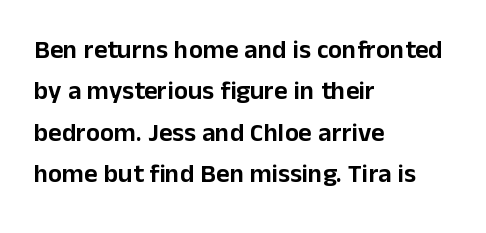
{"italic": "no", "underline": "no", "align": "left", "line_spacing": "normal", "line_spacing_ratio": 1.59, "letter_spacing": "normal", "letter_spacing_em": 0.0, "glyph_px": 26}
